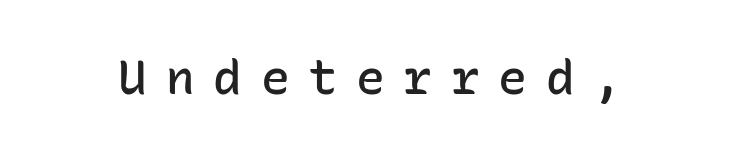
The letters stand straight up with perfectly vertical stems. The letters march in equal steps, a hallmark of fixed-pitch type. The font is running at a semibold setting, under full bold. In terms of letterspacing, this is a distinctly airy, spread setting. The baseline area is clear. Nope, no serifs anywhere on these letters.
